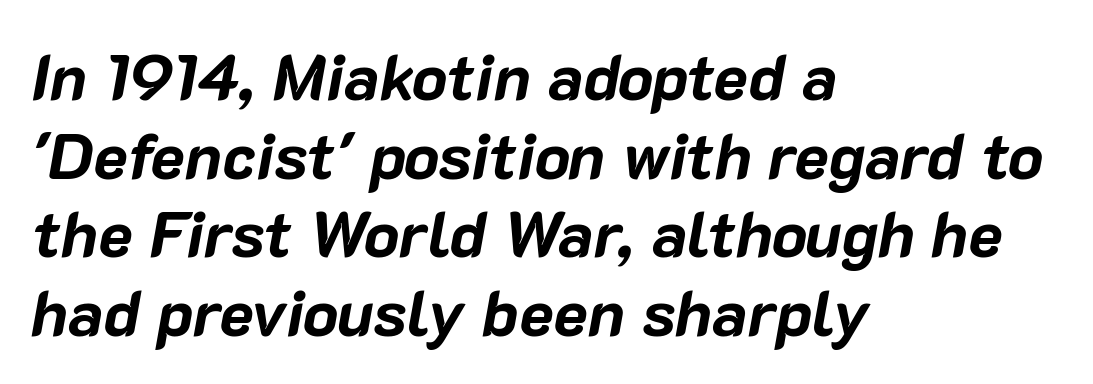
The passage shown has conventional tracking throughout. Is the type slanted? Yes — the strokes lean at a clear angle. Unmarked baselines from the first word to the last. Notice how thick the strokes are: this is what a full bold looks like.
